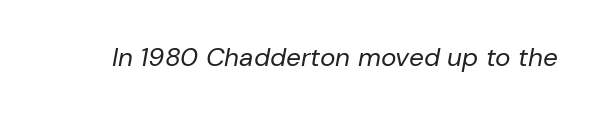
The image shows 26 px text type, italic (leaning right); set normal letter spacing, not underlined.
